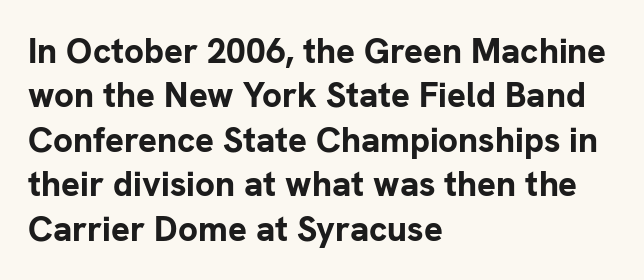
{"serif": "no", "italic": "no", "bold": "yes", "weight": "bold", "width": "normal", "stroke_contrast": "low", "x_height": "medium", "monospaced": "no", "underline": "no", "align": "left", "line_spacing": "normal", "line_spacing_ratio": 1.27, "letter_spacing": "normal", "letter_spacing_em": 0.0, "glyph_px": 35}
